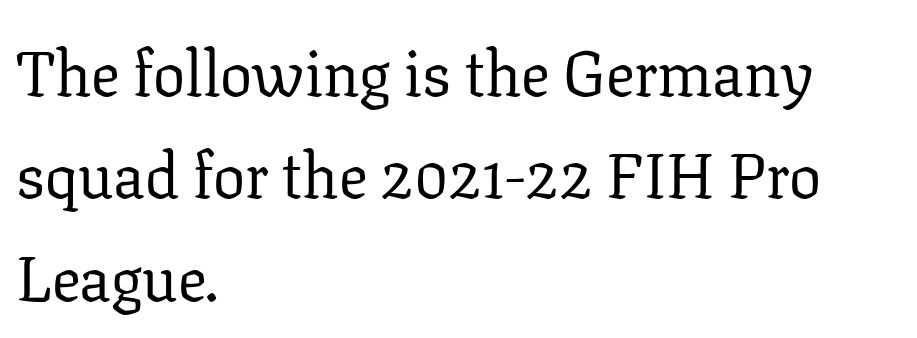
Q: Is the text bold? A: No.
Q: Is the text italic (slanted)? A: No, it is upright.
Q: Is the typeface a serif or a sans-serif typeface? A: Serif.
Q: Is the text underlined? A: No.
Q: How is the paragraph aligned? A: Left-aligned.
Q: Is the spacing between letters normal or unusually wide? A: Normal.
Q: Is the spacing between lines tight, normal or loose? A: Normal.
Q: Width (condensed, normal, or wide)? A: Normal.
Q: Stroke contrast? A: Low.
Q: x-height? A: Medium.
Q: Monospaced? A: No.
